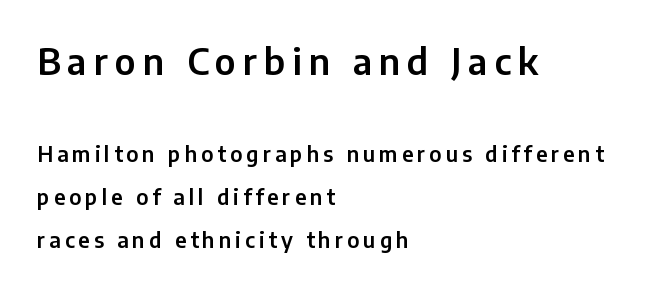
Q: Is the text italic (slanted)? A: No, it is upright.
Q: Is the typeface a serif or a sans-serif typeface? A: Sans-serif.
Q: Is the text underlined? A: No.
Q: How is the paragraph aligned? A: Left-aligned.
Q: Is the spacing between lines tight, normal or loose? A: Loose.
Q: Which block of text is set in a larger size, the first (top) or the second (bottom)? A: The first (top) one.
Q: Width (condensed, normal, or wide)? A: Normal.
Q: Stroke contrast? A: Low.
Q: x-height? A: Medium.
Q: Monospaced? A: No.
